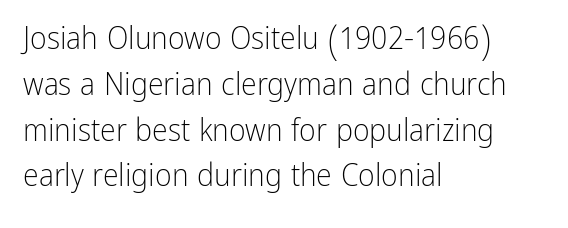
{"serif": "no", "italic": "no", "bold": "no", "weight": "light", "width": "condensed", "stroke_contrast": "low", "x_height": "medium", "monospaced": "no", "underline": "no", "align": "left", "line_spacing": "normal", "line_spacing_ratio": 1.43, "letter_spacing": "normal", "letter_spacing_em": 0.0, "glyph_px": 32}
